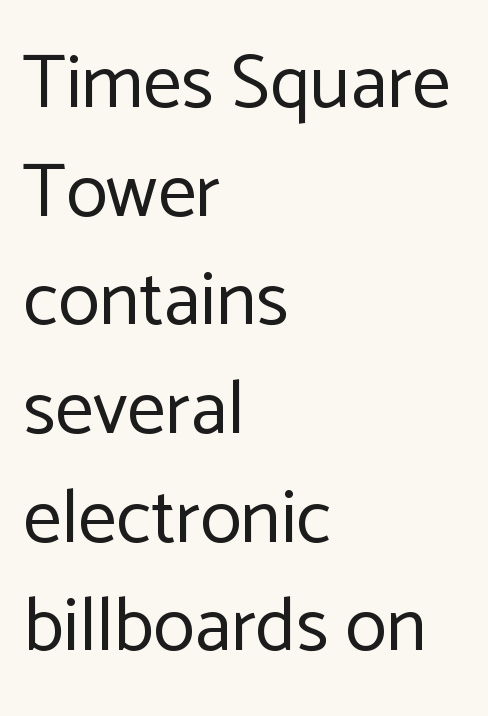
Q: Is the text bold? A: No.
Q: Is the text italic (slanted)? A: No, it is upright.
Q: Is the typeface a serif or a sans-serif typeface? A: Sans-serif.
Q: Is the text underlined? A: No.
Q: How is the paragraph aligned? A: Left-aligned.
Q: Is the spacing between letters normal or unusually wide? A: Normal.
Q: Is the spacing between lines tight, normal or loose? A: Normal.
Q: Width (condensed, normal, or wide)? A: Normal.
Q: Stroke contrast? A: Low.
Q: x-height? A: Medium.
Q: Monospaced? A: No.
